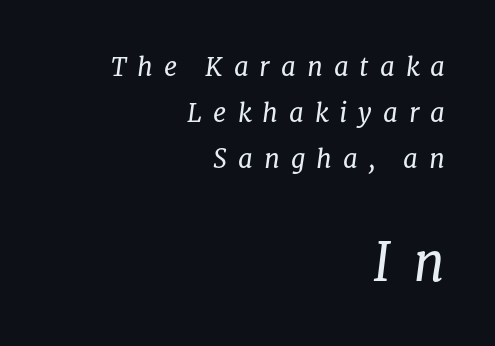
The lines are quadded right. Varying glyph widths throughout — classic text-font behaviour. Underline: absent. Words appear elongated and porous because spacing is wide. The font family rendered here belongs to the serif group. Visually, the bottom section dominates because its glyphs are scaled up.
